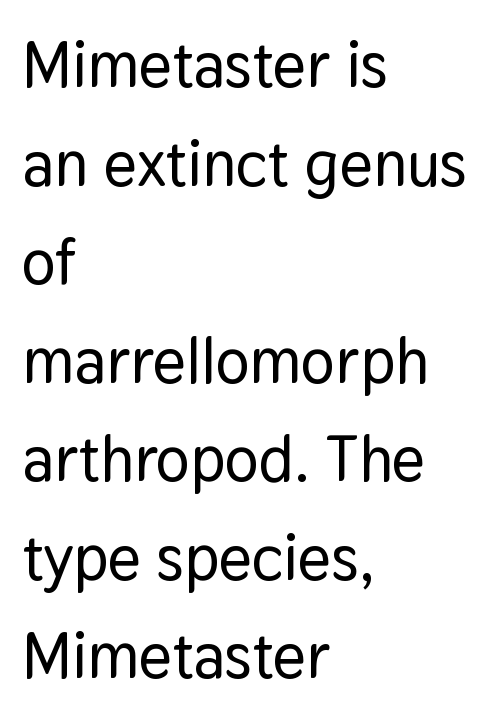
The image shows 64 px sans-serif type, upright; set left-aligned, normal line spacing (1.54x), normal letter spacing, not underlined; low stroke contrast and a medium x-height.
